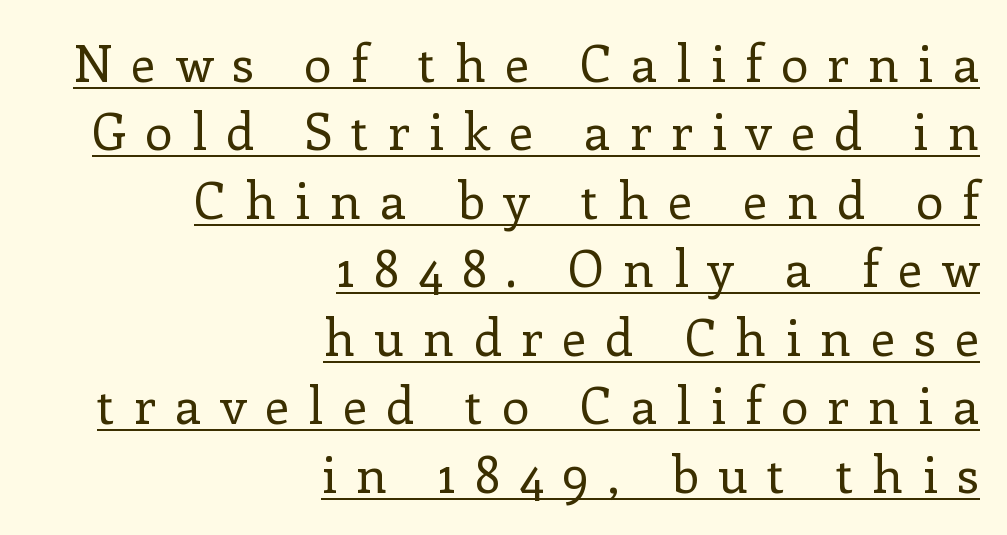
The passage shown has open, widely tracked lettering throughout. Regarding serifs, this sample has them. Regarding leading, the lines here are spaced in the standard way. Horizontal alignment here is rightward, an uncommon choice for prose.
